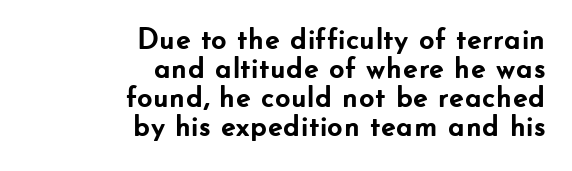
The image shows 30 px semibold sans-serif type, upright; set right-aligned, tight line spacing (0.97x), normal letter spacing, not underlined; low stroke contrast and a small x-height.
